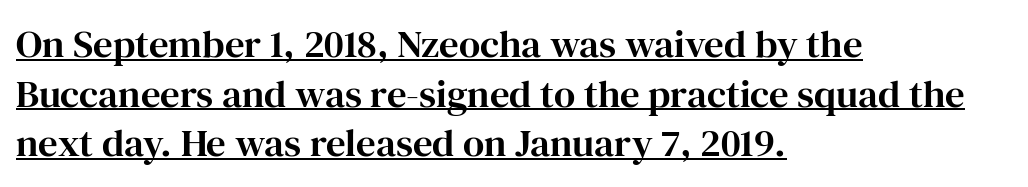
The image shows 39 px serif type, upright; set left-aligned, normal line spacing (1.27x), normal letter spacing, underlined; high stroke contrast and a medium x-height.
